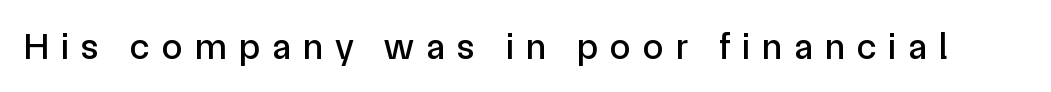
{"serif": "no", "italic": "no", "width": "normal", "x_height": "medium", "monospaced": "no", "underline": "no", "letter_spacing": "wide", "letter_spacing_em": 0.33, "glyph_px": 37}
